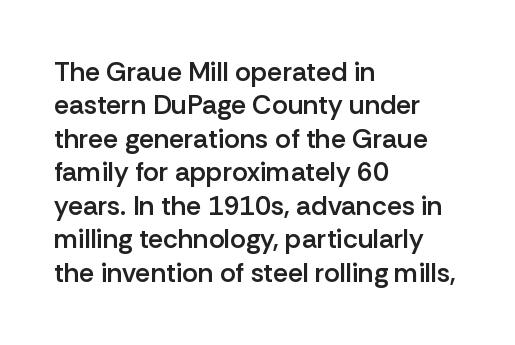
{"italic": "no", "bold": "semi", "underline": "no", "align": "left", "line_spacing_ratio": 1.24, "letter_spacing": "normal", "letter_spacing_em": 0.0, "glyph_px": 27}
